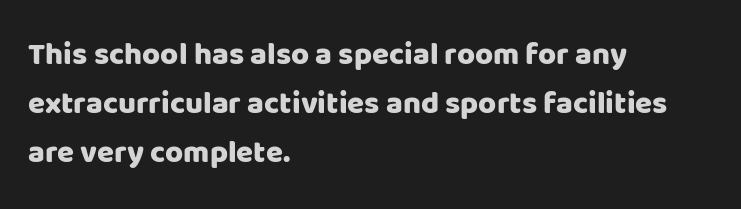
Is this a sans? Yes — the strokes have no serifs. Words appear dense and cohesive because spacing is normal. When letters stand straight like this, we call the style roman or upright. Normally led — the rows are evenly, conventionally spaced. Left-aligned paragraph, ragged on the right. The rendering uses natural spacing where letterforms have individual widths.
